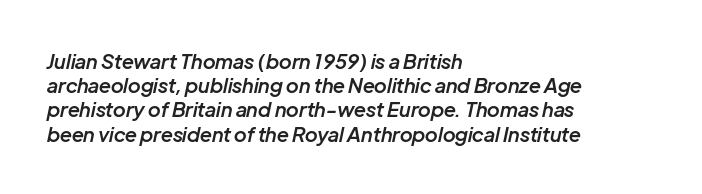
Q: Is the text bold? A: Semi-bold.
Q: Is the text italic (slanted)? A: Yes, it leans right by about 12 degrees.
Q: Is the text underlined? A: No.
Q: How is the paragraph aligned? A: Left-aligned.
Q: Is the spacing between letters normal or unusually wide? A: Normal.
